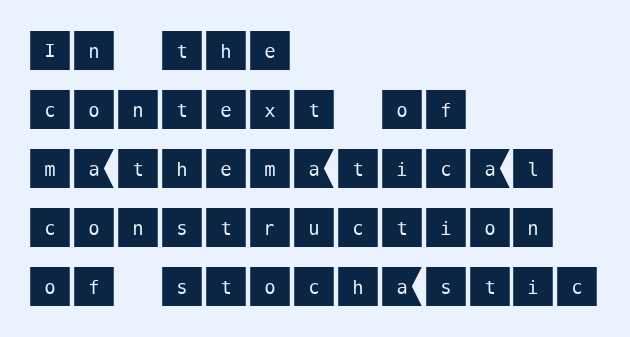
The image shows 45 px sans-serif type, upright; set left-aligned, normal line spacing (1.31x), normal letter spacing, not underlined; medium stroke contrast and a large x-height.
